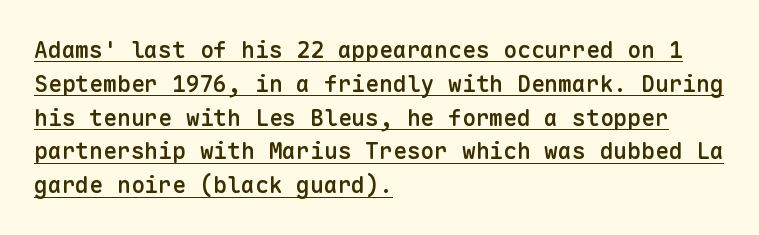
Q: Is the text bold? A: Semi-bold.
Q: Is the text italic (slanted)? A: No, it is upright.
Q: Is the text underlined? A: Yes.
Q: How is the paragraph aligned? A: Left-aligned.
Q: Is the spacing between letters normal or unusually wide? A: Normal.
Q: Is the spacing between lines tight, normal or loose? A: Normal.
